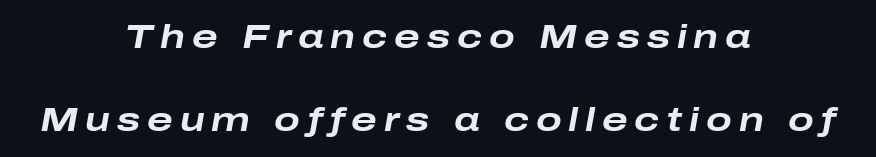
{"italic": "yes", "lean": "right", "slant_degrees": 10, "bold": "yes", "weight": "bold", "width": "wide", "stroke_contrast": "low", "x_height": "medium", "monospaced": "no", "underline": "no", "align": "center", "line_spacing": "loose", "line_spacing_ratio": 2.43, "letter_spacing": "wide", "letter_spacing_em": 0.2, "glyph_px": 34}
